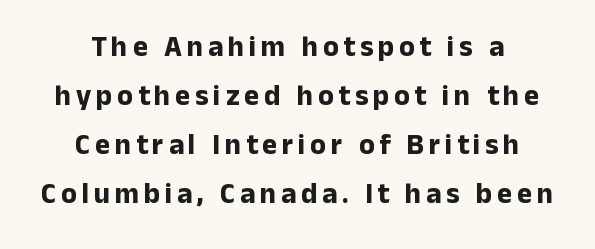
The image shows 29 px bold sans-serif type, upright; set centered, normal line spacing (1.69x), not underlined; low stroke contrast and a medium x-height.
